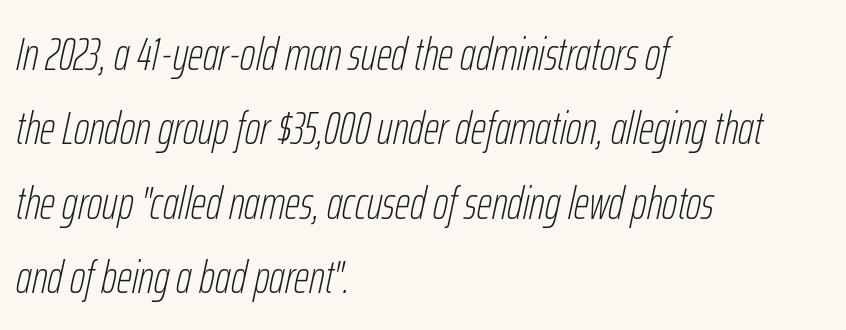
The image shows 47 px thin, condensed type, italic (leaning right); set left-aligned, normal line spacing (1.58x), normal letter spacing, not underlined; low stroke contrast and a medium x-height.
